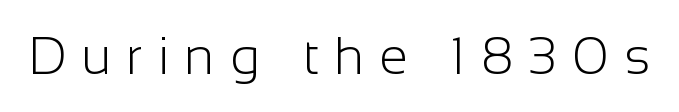
Q: Is the text bold? A: No.
Q: Is the text italic (slanted)? A: No, it is upright.
Q: Is the typeface a serif or a sans-serif typeface? A: Sans-serif.
Q: Is the text underlined? A: No.
Q: Is the spacing between letters normal or unusually wide? A: Unusually wide.
Q: Width (condensed, normal, or wide)? A: Normal.
Q: Stroke contrast? A: Low.
Q: x-height? A: Medium.
Q: Monospaced? A: No.
